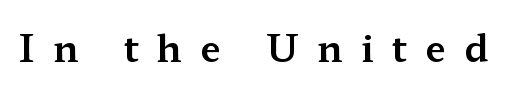
The image shows 37 px wide serif type, upright; set unusually wide letter spacing (+0.49 em), not underlined; medium stroke contrast and a medium x-height.
